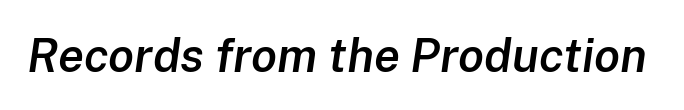
{"italic": "yes", "lean": "right", "slant_degrees": 8, "bold": "semi", "weight": "semibold", "width": "normal", "stroke_contrast": "low", "x_height": "medium", "monospaced": "no", "underline": "no", "letter_spacing": "normal", "letter_spacing_em": 0.0, "glyph_px": 47}
